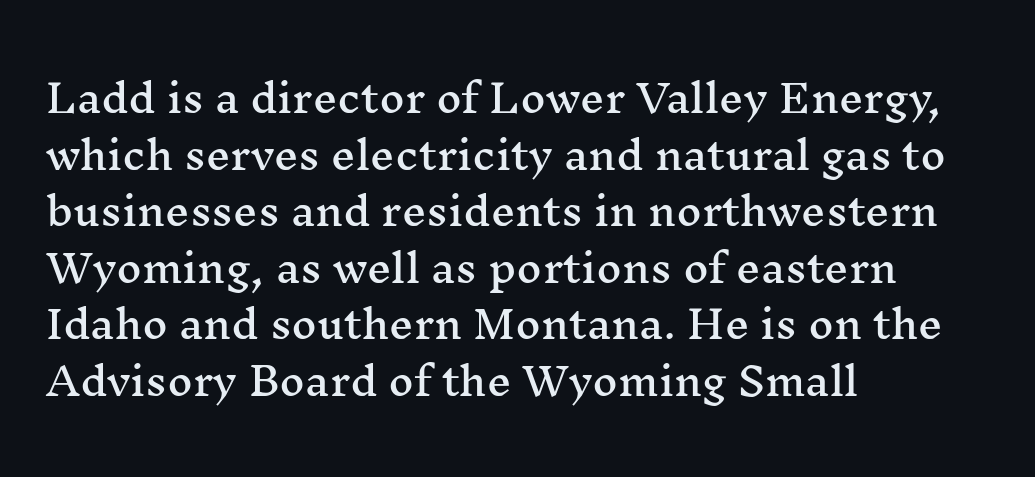
Q: Is the text italic (slanted)? A: No, it is upright.
Q: Is the typeface a serif or a sans-serif typeface? A: Serif.
Q: Is the text underlined? A: No.
Q: How is the paragraph aligned? A: Left-aligned.
Q: Is the spacing between letters normal or unusually wide? A: Normal.
Q: Is the spacing between lines tight, normal or loose? A: Normal.
Q: Width (condensed, normal, or wide)? A: Wide.
Q: Stroke contrast? A: Medium.
Q: x-height? A: Medium.
Q: Monospaced? A: No.
